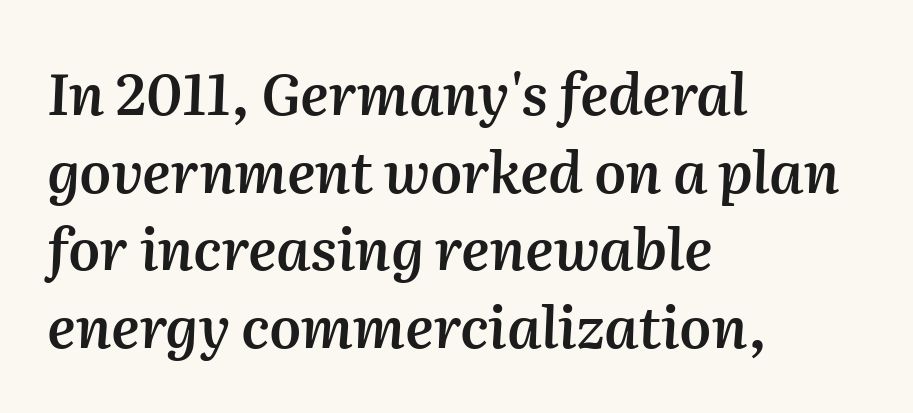
Leading matches the norm, producing a regular column. The whole block is typeset with a tilt. Nothing unusual about the tracking: characters are spaced as the font intends. Visually the block forms a straight wall on the left and a jagged coastline on the right. A typesetter would call this proportional, since set widths differ per character.
